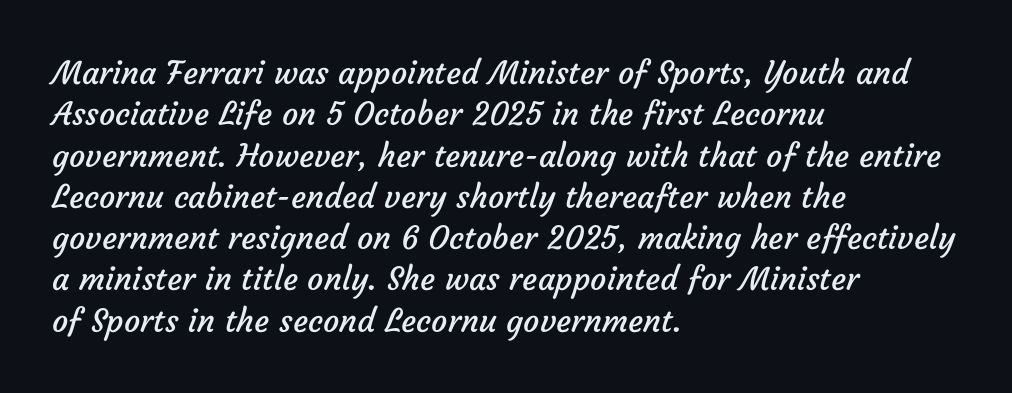
Tracking here is standard; glyphs follow each other at the usual distance. Only glyphs here, with clear space below each row. Letters have the restrained weight of plain body copy at most. The passage shown is typed in a proportional face where columns would drift. These lines stack with their left ends in a neat column.
